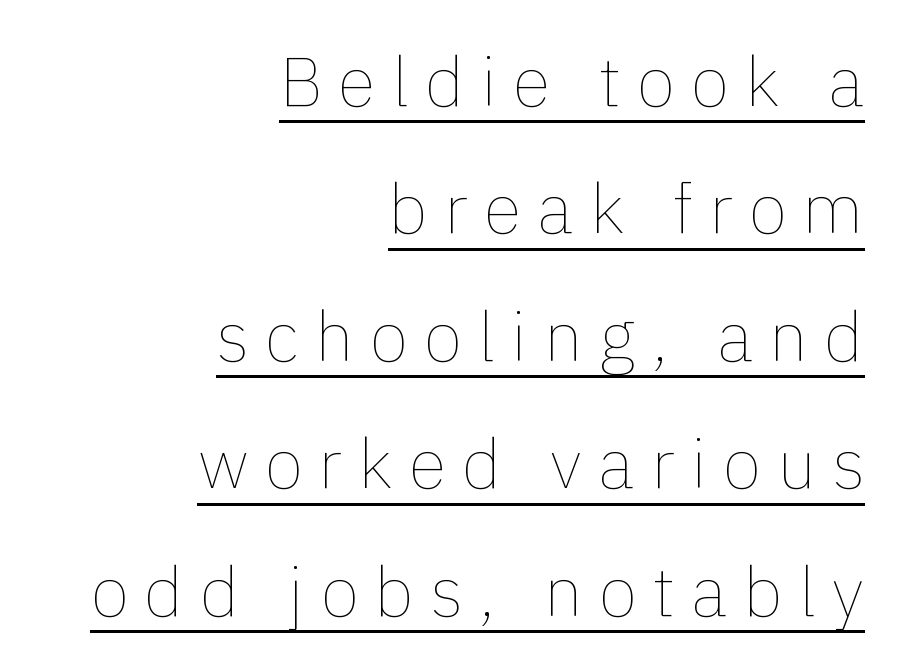
The image shows 70 px thin type, upright; set right-aligned, line spacing 1.82x, unusually wide letter spacing (+0.23 em), underlined; a medium x-height.
